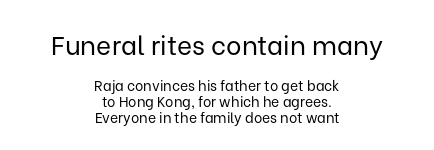
Style check: upright. The line-height multiplier appears low, near solid setting. Size contrast runs from large at the top to small at the bottom. Tracking here is standard; glyphs follow each other at the usual distance. Unbolded letterforms with no extra heft. The text block is weighted toward neither margin, spreading evenly from the middle.
